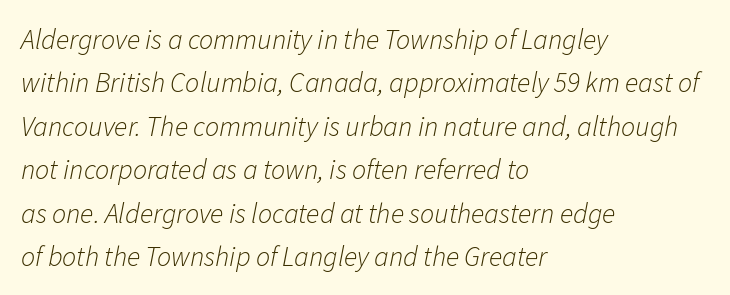
Descenders hang freely into open space. Ink coverage per letter is moderate at most. The passage is arranged the way most books set body copy — flush left. Interline gaps are of average width in this sample.
